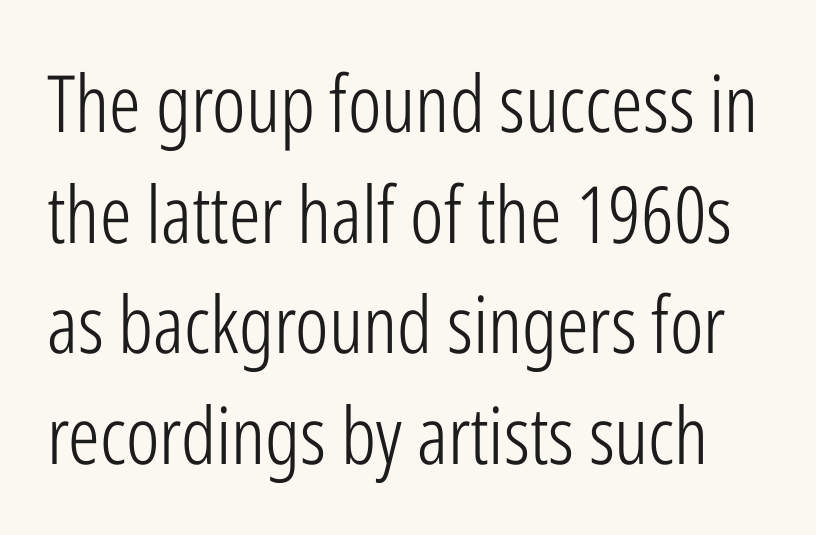
Compared with typical body copy, the letter spacing here is the same. You could not count columns in this text — the font is proportionally spaced. The typeface has the unassuming heft of standard copy or less. Font category for this specimen: sans-serif.
